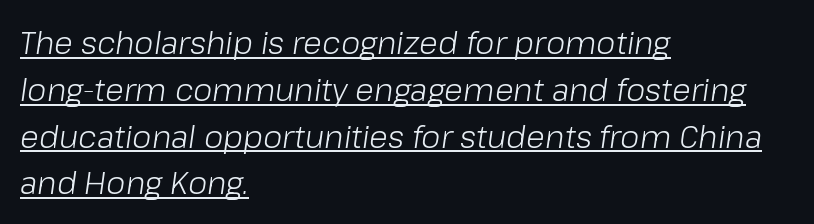
The letters are slanted; this is an italic face. The passage shown stacks its lines at a standard gap. The passage shown is typed in a proportional face where columns would drift. The face looks like a standard text weight, possibly lighter. In terms of letterspacing, this is plain default setting. These characters rest on top of a visible drawn line.
